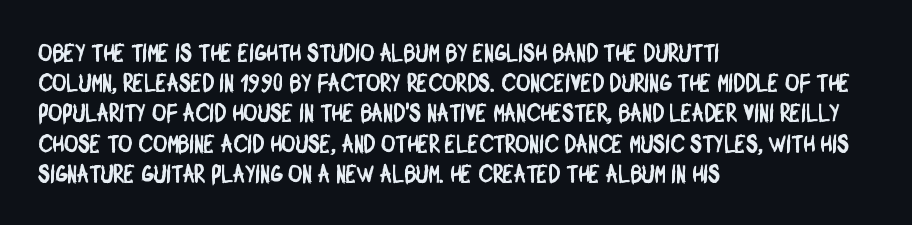
Q: Is the text underlined? A: No.
Q: How is the paragraph aligned? A: Left-aligned.
Q: Is the spacing between letters normal or unusually wide? A: Normal.
Q: Is the spacing between lines tight, normal or loose? A: Normal.
